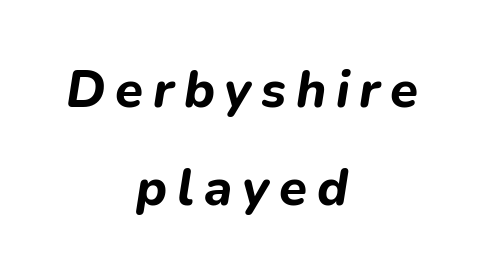
{"italic": "yes", "lean": "right", "slant_degrees": 9, "bold": "yes", "weight": "bold", "width": "normal", "stroke_contrast": "low", "x_height": "medium", "monospaced": "no", "underline": "no", "align": "center", "line_spacing": "loose", "line_spacing_ratio": 1.92, "glyph_px": 51}
